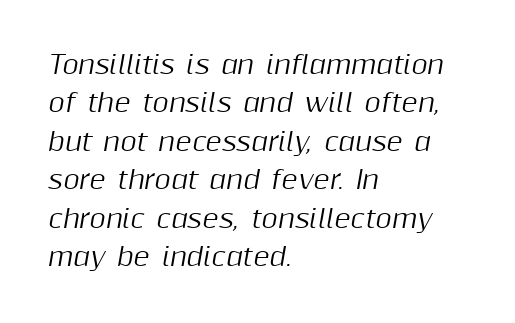
Each row of text sits above clean, open space. The font's italic variant was chosen for this text. A student would call this left alignment; a typographer would say flush left, rag right. Students, observe: this is what conventionally led text looks like.
